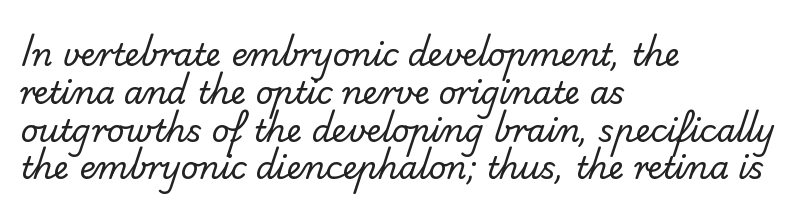
The image shows 31 px regular-weight sans-serif type; set left-aligned, line spacing 1.22x, normal letter spacing, not underlined; low stroke contrast and a small x-height.
